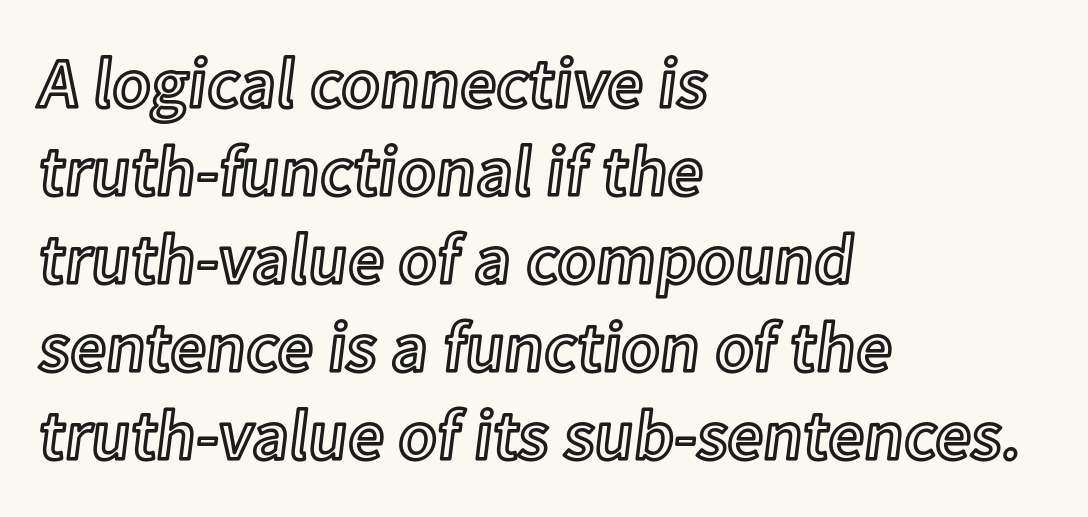
Q: Is the text italic (slanted)? A: Yes.
Q: Is the text underlined? A: No.
Q: How is the paragraph aligned? A: Left-aligned.
Q: Is the spacing between letters normal or unusually wide? A: Normal.
Q: Width (condensed, normal, or wide)? A: Normal.
Q: x-height? A: Medium.
Q: Monospaced? A: No.
